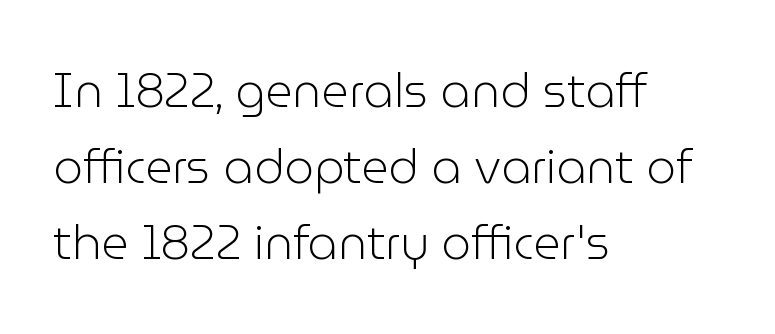
{"serif": "no", "italic": "no", "bold": "no", "weight": "light", "width": "normal", "stroke_contrast": "low", "x_height": "medium", "monospaced": "no", "underline": "no", "align": "left", "line_spacing": "normal", "line_spacing_ratio": 1.62, "letter_spacing": "normal", "letter_spacing_em": 0.0, "glyph_px": 47}
